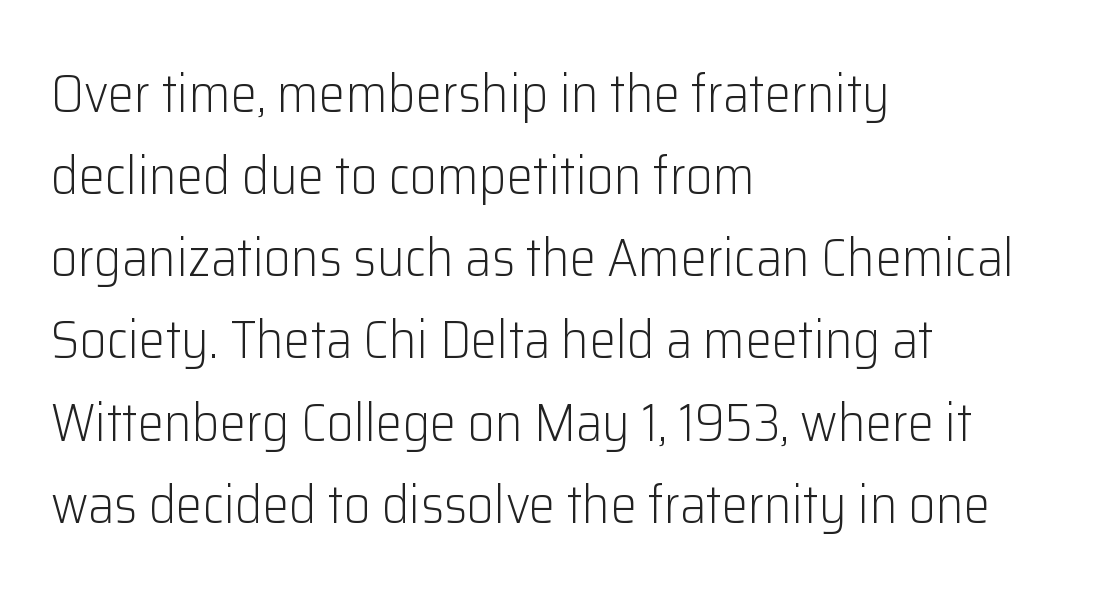
In terms of letterspacing, this is plain default setting. How would I describe the line gaps? Plain and ordinary. Posture: straight, roman, zero tilt. The area under the type is left untouched. Grotesque or geometric, the face here clearly has no serifs.
